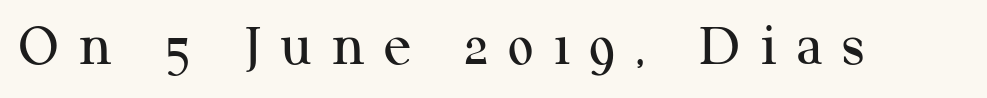
There is plenty of visible air inserted between adjacent glyphs. You can tell it's not italic because the verticals are truly vertical. Glance below the letters and you will spot only blank space. A quiet, ordinary-to-light weight characterises the typeface.
